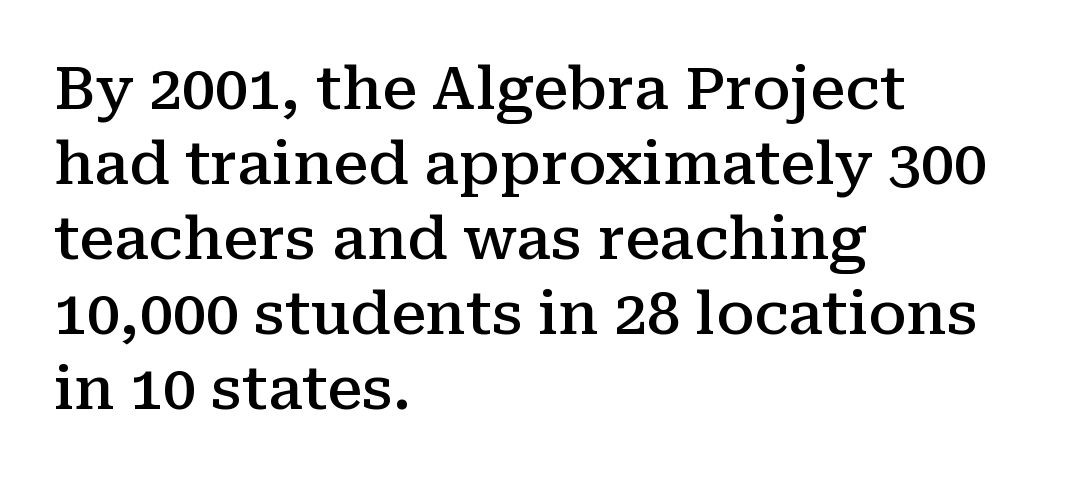
The image shows 59 px semibold serif type, upright; set left-aligned, normal line spacing (1.27x), normal letter spacing, not underlined; medium stroke contrast and a medium x-height.
